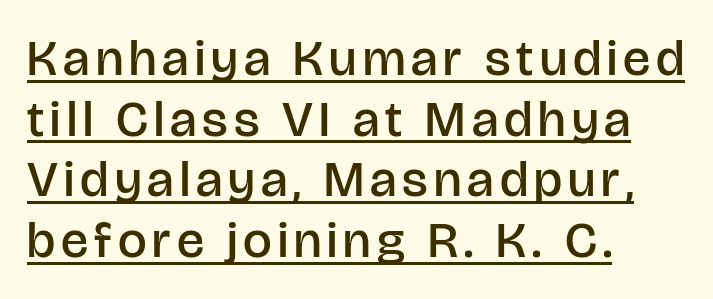
Q: Is the text bold? A: Semi-bold.
Q: Is the text italic (slanted)? A: No, it is upright.
Q: Is the typeface a serif or a sans-serif typeface? A: Sans-serif.
Q: Is the text underlined? A: Yes.
Q: How is the paragraph aligned? A: Left-aligned.
Q: Width (condensed, normal, or wide)? A: Normal.
Q: Stroke contrast? A: Low.
Q: x-height? A: Large.
Q: Monospaced? A: No.
